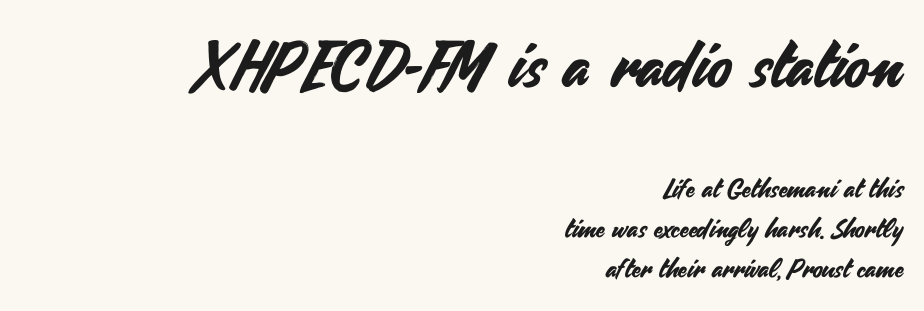
Q: Is the text italic (slanted)? A: Yes.
Q: Is the typeface a serif or a sans-serif typeface? A: Sans-serif.
Q: Is the text underlined? A: No.
Q: How is the paragraph aligned? A: Right-aligned.
Q: Is the spacing between letters normal or unusually wide? A: Normal.
Q: Is the spacing between lines tight, normal or loose? A: Normal.
Q: Which block of text is set in a larger size, the first (top) or the second (bottom)? A: The first (top) one.
Q: Width (condensed, normal, or wide)? A: Normal.
Q: Stroke contrast? A: Medium.
Q: x-height? A: Small.
Q: Monospaced? A: No.
